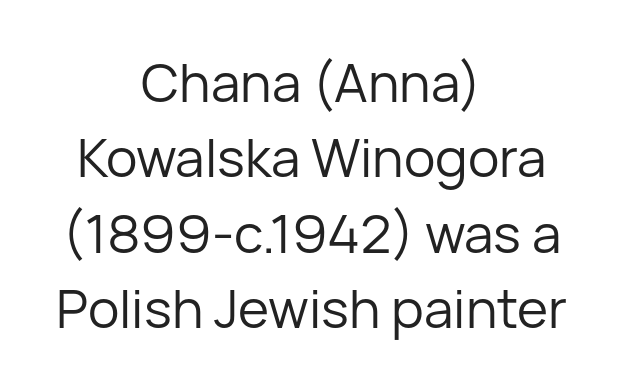
The image shows 53 px regular-weight sans-serif type, upright; set centered, normal line spacing (1.42x), normal letter spacing, not underlined; low stroke contrast and a medium x-height.
